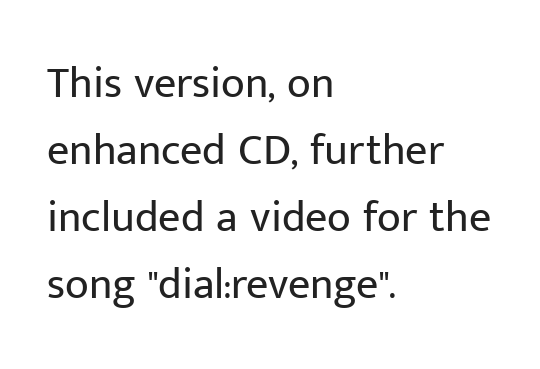
Successive baselines arrive at the customary interval. Nothing heavy about these letters — not bold at all. The rag falls on the right side of this text block. Are there feet on the stems? There aren't — it's a sans. This sample has the flowing, uneven cadence of proportional lettering.
